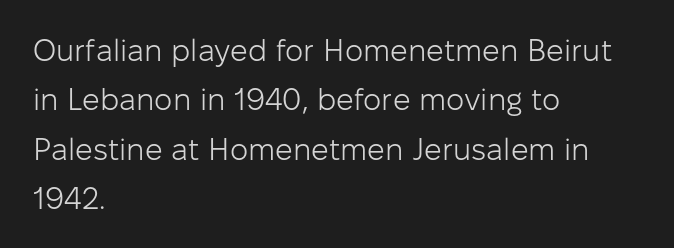
Tracking here is standard; glyphs follow each other at the usual distance. Unbolded letterforms with no extra heft. Serifs: no, the terminals of the letterforms are clean. Leading matches the norm, producing a regular column. This rendering uses left alignment, leaving the right contour irregular. Clear beneath every line of the passage.
